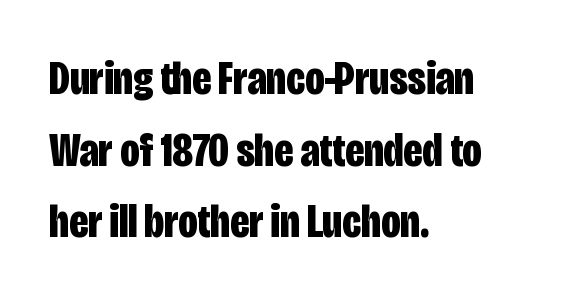
{"serif": "no", "italic": "no", "bold": "yes", "weight": "bold", "width": "condensed", "stroke_contrast": "low", "x_height": "large", "monospaced": "no", "underline": "no", "align": "left", "line_spacing": "normal", "line_spacing_ratio": 1.49, "letter_spacing": "normal", "letter_spacing_em": 0.0, "glyph_px": 48}
